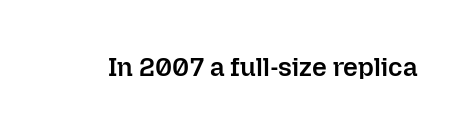
The image shows 26 px text type, upright; set normal letter spacing, not underlined.
